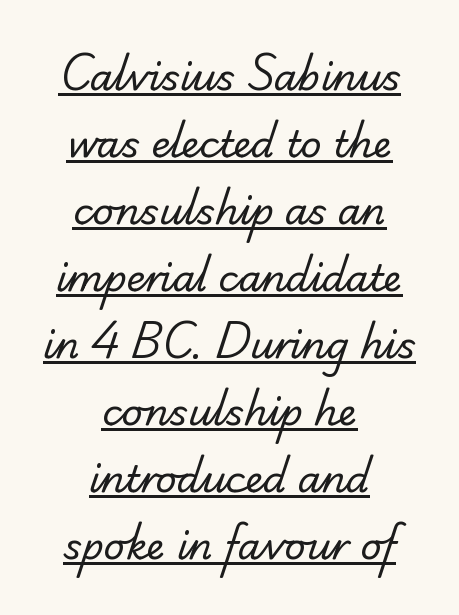
{"serif": "yes", "bold": "no", "weight": "regular", "width": "normal", "stroke_contrast": "low", "x_height": "small", "monospaced": "no", "underline": "yes", "align": "center", "line_spacing_ratio": 1.81, "letter_spacing": "normal", "letter_spacing_em": 0.0, "glyph_px": 37}
